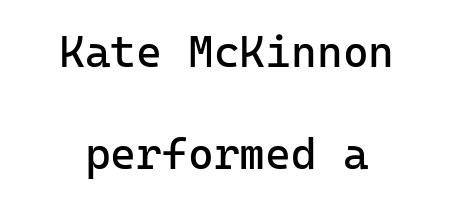
In terms of letterspacing, this is plain default setting. Letters have the restrained weight of plain body copy at most. In terms of letterform style, serifs are entirely absent. Quick note: underline off. Is this a fixed-width face? Yes — each glyph sits in an identical cell. Baseline-to-baseline distance is far greater than the letter height.
